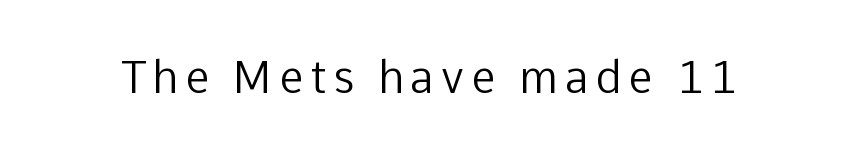
Q: Is the text bold? A: No.
Q: Is the text italic (slanted)? A: No, it is upright.
Q: Is the typeface a serif or a sans-serif typeface? A: Sans-serif.
Q: Is the text underlined? A: No.
Q: Width (condensed, normal, or wide)? A: Normal.
Q: Stroke contrast? A: Low.
Q: x-height? A: Medium.
Q: Monospaced? A: No.
